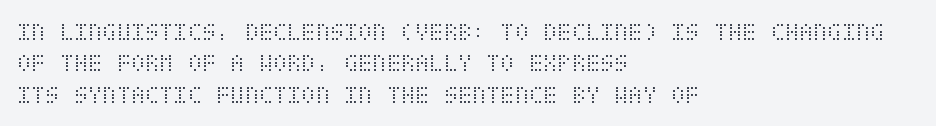
{"italic": "no", "bold": "no", "underline": "no", "align": "left", "line_spacing_ratio": 1.21, "letter_spacing": "normal", "letter_spacing_em": 0.0, "glyph_px": 26}
